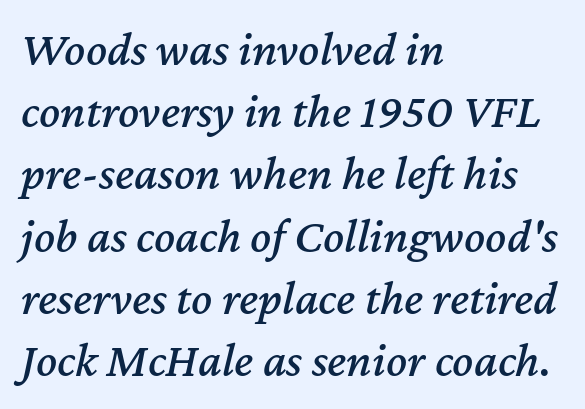
Quick note: italic. Looks like regular typesetting: each glyph gets only the width it needs. Horizontal alignment here is leftward, the default for most running prose. One glance says typical: line gaps are just what's usual.
